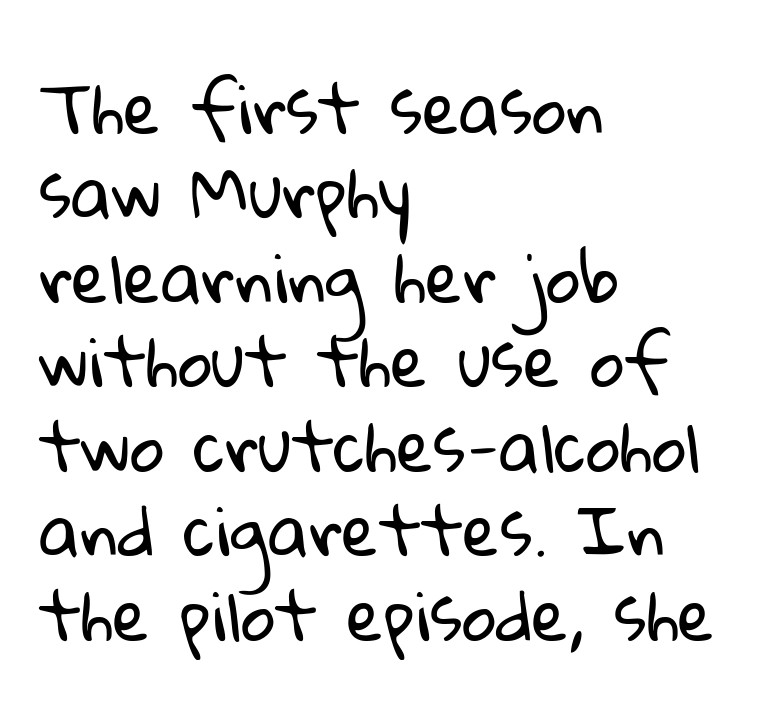
Q: Is the text bold? A: No.
Q: Is the typeface a serif or a sans-serif typeface? A: Sans-serif.
Q: Is the text underlined? A: No.
Q: How is the paragraph aligned? A: Left-aligned.
Q: Is the spacing between letters normal or unusually wide? A: Normal.
Q: Is the spacing between lines tight, normal or loose? A: Normal.
Q: Width (condensed, normal, or wide)? A: Normal.
Q: Stroke contrast? A: Low.
Q: x-height? A: Medium.
Q: Monospaced? A: No.
